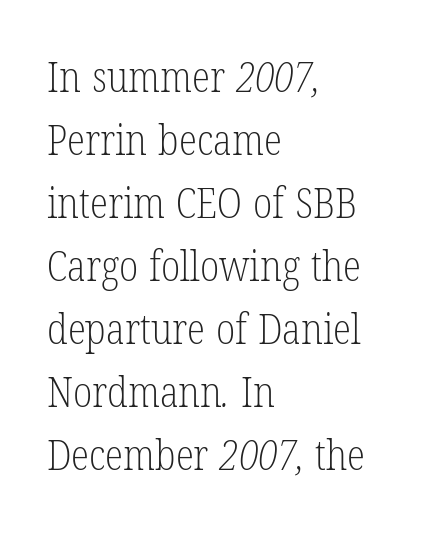
The image shows 42 px light, condensed serif type; set left-aligned, normal line spacing (1.5x), normal letter spacing, not underlined; low stroke contrast and a medium x-height.
